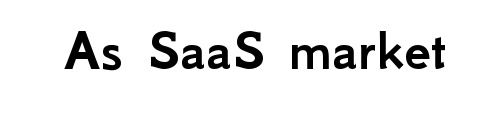
A roman cut, with each character standing at attention. These lines are rendered in a variable-pitch font. The glyphs are unaccompanied by any horizontal stroke below them. What stands out about the letter spacing? Nothing — it is the standard amount. The characters display no serif detailing; their extremities are plain.
